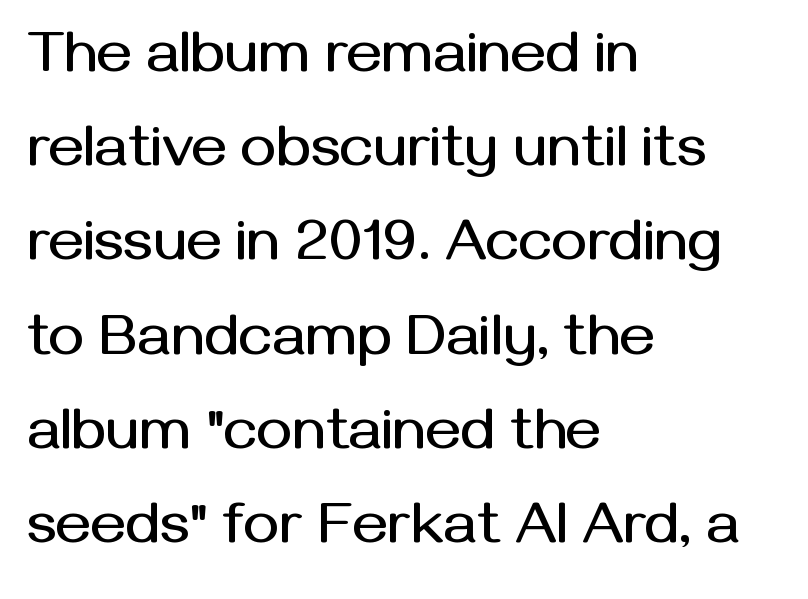
{"serif": "no", "italic": "no", "width": "normal", "stroke_contrast": "medium", "x_height": "medium", "monospaced": "no", "underline": "no", "align": "left", "line_spacing": "normal", "line_spacing_ratio": 1.57, "letter_spacing": "normal", "letter_spacing_em": 0.0, "glyph_px": 60}
